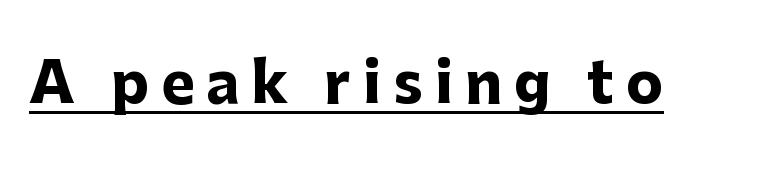
{"serif": "no", "italic": "no", "bold": "yes", "weight": "heavy", "width": "normal", "stroke_contrast": "low", "x_height": "medium", "monospaced": "no", "underline": "yes", "letter_spacing": "wide", "letter_spacing_em": 0.22, "glyph_px": 56}
